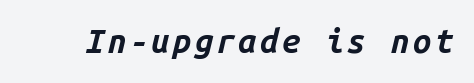
Q: Is the text bold? A: Yes.
Q: Is the text italic (slanted)? A: Yes, it leans right by about 14 degrees.
Q: Is the text underlined? A: No.
Q: Width (condensed, normal, or wide)? A: Normal.
Q: Stroke contrast? A: Low.
Q: x-height? A: Medium.
Q: Monospaced? A: Yes.
